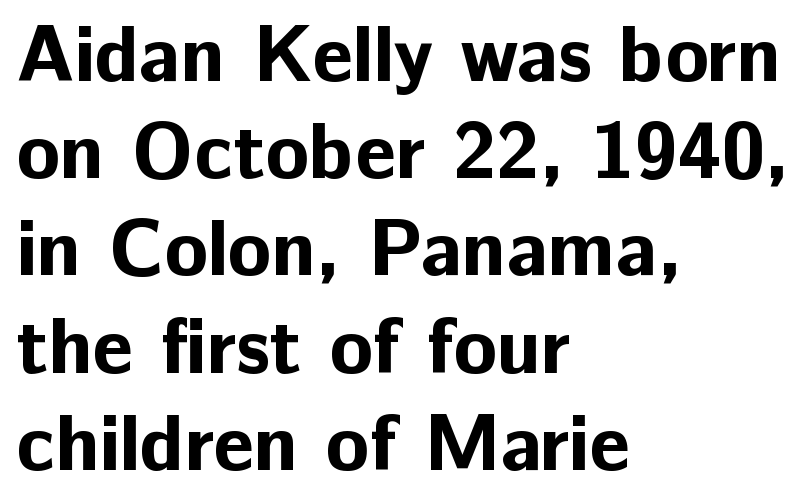
Q: Is the text bold? A: Yes.
Q: Is the text italic (slanted)? A: No, it is upright.
Q: Is the typeface a serif or a sans-serif typeface? A: Sans-serif.
Q: Is the text underlined? A: No.
Q: How is the paragraph aligned? A: Left-aligned.
Q: Is the spacing between letters normal or unusually wide? A: Normal.
Q: Width (condensed, normal, or wide)? A: Normal.
Q: Stroke contrast? A: Low.
Q: x-height? A: Medium.
Q: Monospaced? A: No.
